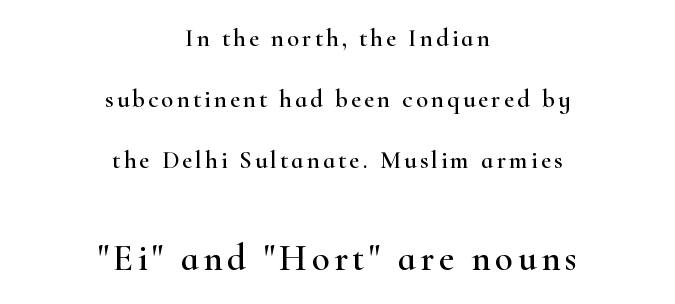
Type size steps up from the first block to the second. Letters rest on an invisible, unmarked baseline. Notice how the stems are strictly vertical — no italics here. The face used here is proportionally spaced, like ordinary book or web type. Does the type have serifs? Yes, each stem ends in a small foot. The lines in this sample share a center point and differ in where they start and stop.
